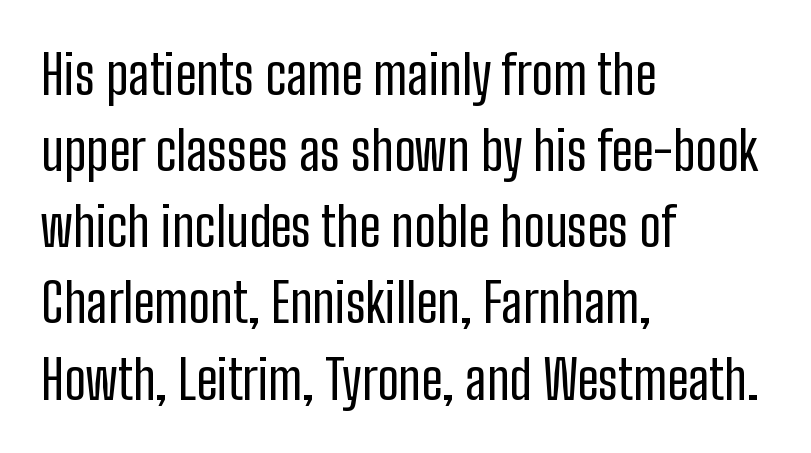
{"serif": "no", "italic": "no", "bold": "no", "weight": "regular", "width": "condensed", "stroke_contrast": "low", "x_height": "medium", "monospaced": "no", "underline": "no", "align": "left", "line_spacing": "normal", "line_spacing_ratio": 1.41, "letter_spacing": "normal", "letter_spacing_em": 0.0, "glyph_px": 54}
